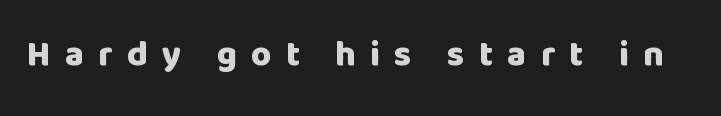
Q: Is the text bold? A: Yes.
Q: Is the text italic (slanted)? A: No, it is upright.
Q: Is the typeface a serif or a sans-serif typeface? A: Sans-serif.
Q: Is the text underlined? A: No.
Q: Is the spacing between letters normal or unusually wide? A: Unusually wide.
Q: Width (condensed, normal, or wide)? A: Normal.
Q: Stroke contrast? A: Low.
Q: x-height? A: Large.
Q: Monospaced? A: No.
